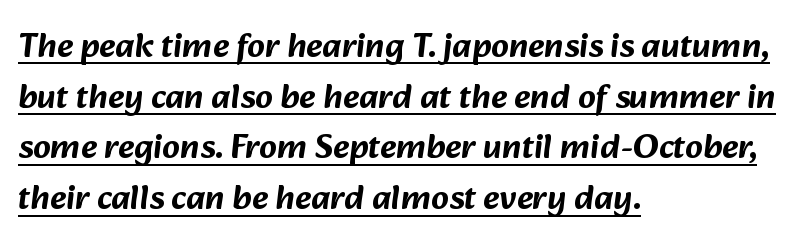
Q: Is the typeface a serif or a sans-serif typeface? A: Sans-serif.
Q: Is the text underlined? A: Yes.
Q: How is the paragraph aligned? A: Left-aligned.
Q: Is the spacing between letters normal or unusually wide? A: Normal.
Q: Is the spacing between lines tight, normal or loose? A: Normal.
Q: Width (condensed, normal, or wide)? A: Normal.
Q: Stroke contrast? A: Low.
Q: x-height? A: Medium.
Q: Monospaced? A: No.
